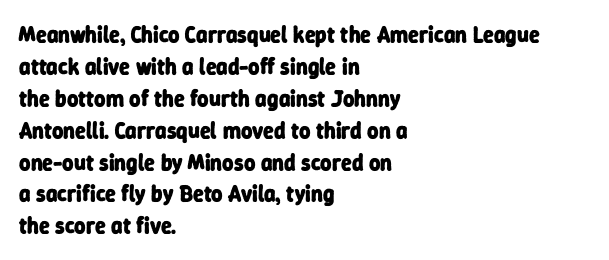
The image shows 22 px bold type; set left-aligned, normal line spacing (1.45x), normal letter spacing, not underlined.
